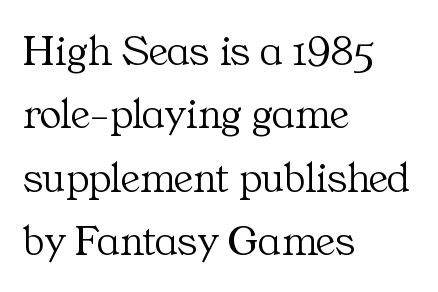
{"serif": "yes", "italic": "no", "bold": "no", "weight": "light", "width": "normal", "stroke_contrast": "medium", "x_height": "medium", "monospaced": "no", "underline": "no", "align": "left", "line_spacing": "normal", "line_spacing_ratio": 1.41, "letter_spacing": "normal", "letter_spacing_em": 0.0, "glyph_px": 45}
